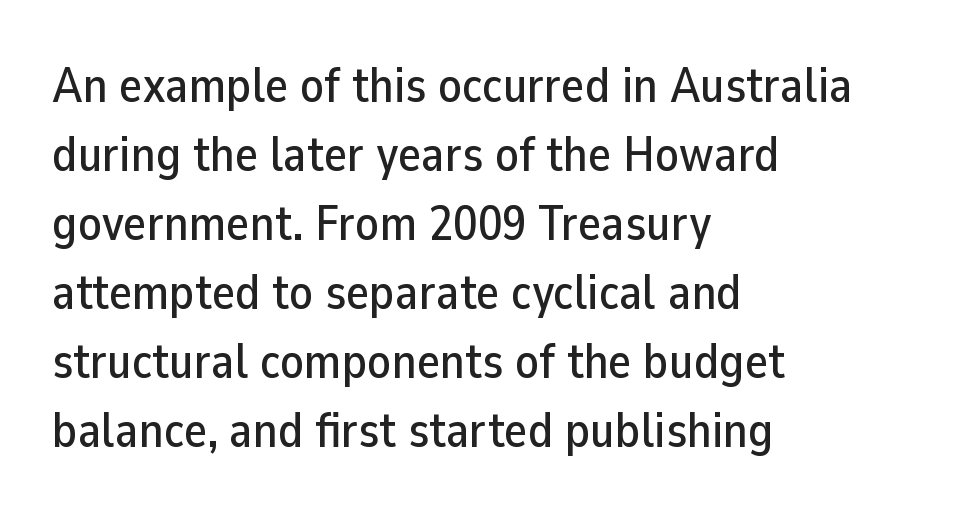
{"serif": "no", "italic": "no", "width": "normal", "stroke_contrast": "low", "x_height": "medium", "monospaced": "no", "underline": "no", "align": "left", "line_spacing": "normal", "line_spacing_ratio": 1.41, "letter_spacing": "normal", "letter_spacing_em": 0.0, "glyph_px": 49}
